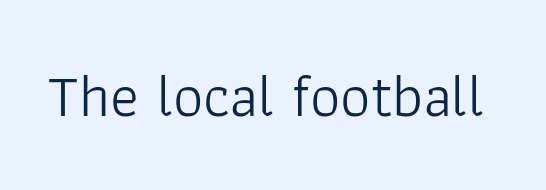
{"serif": "no", "italic": "no", "bold": "no", "weight": "light", "width": "normal", "stroke_contrast": "low", "x_height": "medium", "monospaced": "no", "underline": "no", "letter_spacing": "normal", "letter_spacing_em": 0.0, "glyph_px": 60}
